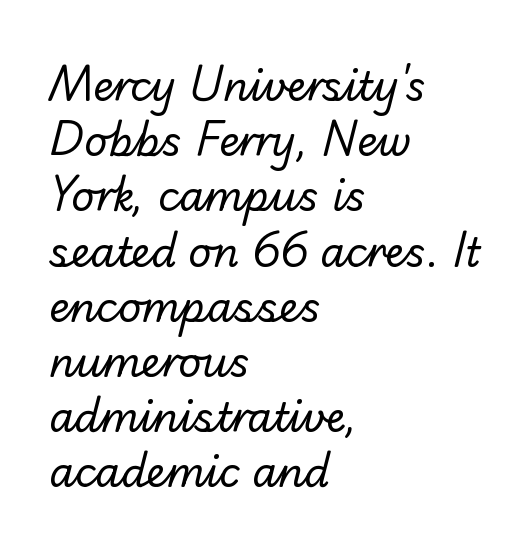
The image shows 40 px regular-weight sans-serif type; set left-aligned, normal line spacing (1.38x), normal letter spacing, not underlined; low stroke contrast and a small x-height.
